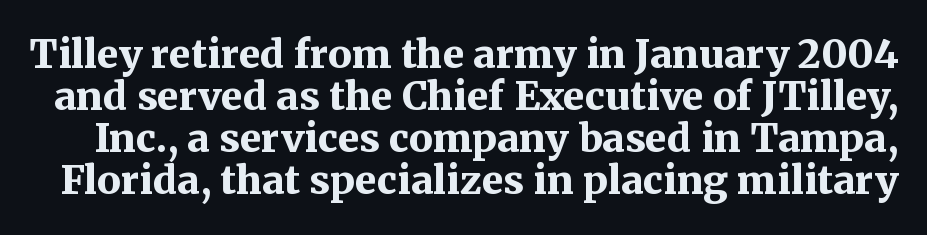
The image shows 39 px bold serif type, upright; set tight line spacing (1.08x), normal letter spacing, not underlined; medium stroke contrast and a medium x-height.
